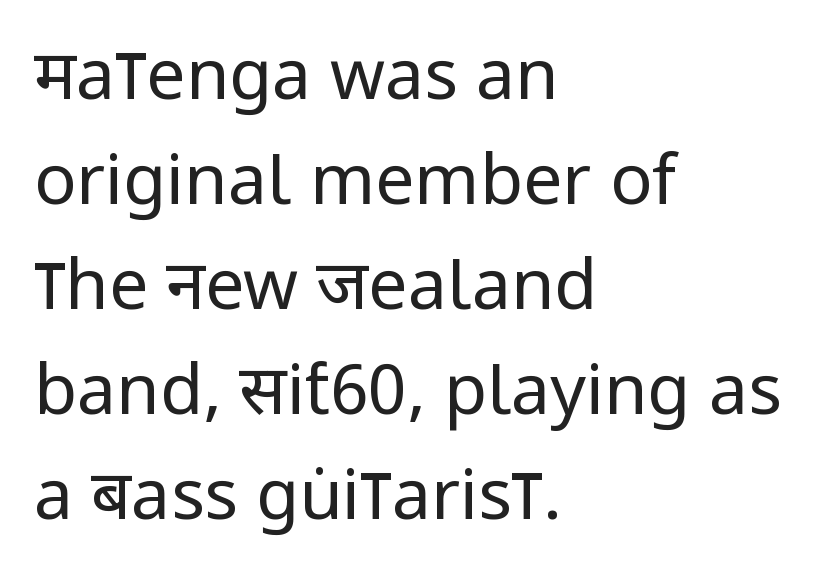
Q: Is the text bold? A: No.
Q: Is the text italic (slanted)? A: No, it is upright.
Q: Is the typeface a serif or a sans-serif typeface? A: Sans-serif.
Q: Is the text underlined? A: No.
Q: How is the paragraph aligned? A: Left-aligned.
Q: Is the spacing between letters normal or unusually wide? A: Normal.
Q: Is the spacing between lines tight, normal or loose? A: Normal.
Q: Width (condensed, normal, or wide)? A: Condensed.
Q: Stroke contrast? A: Low.
Q: x-height? A: Large.
Q: Monospaced? A: No.
